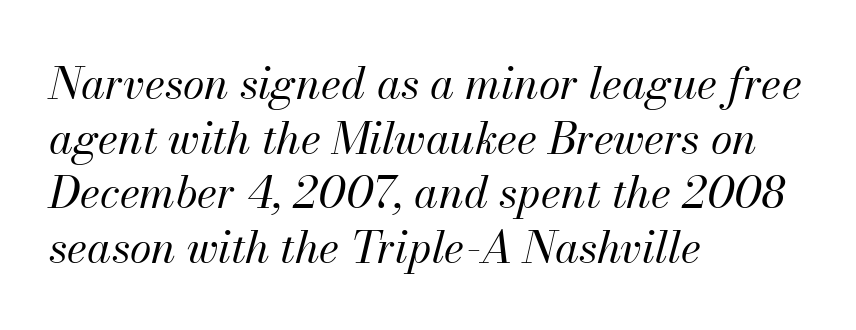
Q: Is the text bold? A: No.
Q: Is the text italic (slanted)? A: Yes, it leans right by about 13 degrees.
Q: Is the text underlined? A: No.
Q: How is the paragraph aligned? A: Left-aligned.
Q: Is the spacing between letters normal or unusually wide? A: Normal.
Q: Width (condensed, normal, or wide)? A: Normal.
Q: Stroke contrast? A: Medium.
Q: x-height? A: Small.
Q: Monospaced? A: No.
